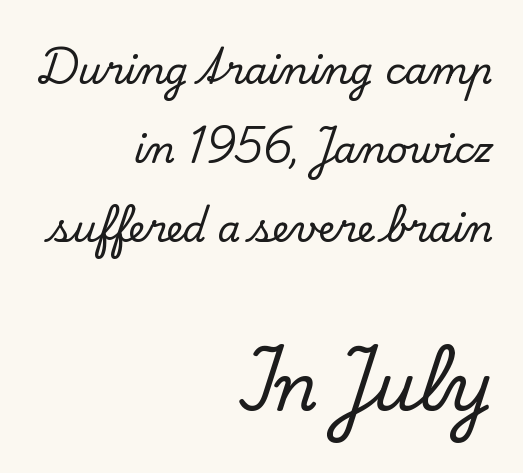
Q: Is the text italic (slanted)? A: Yes.
Q: Is the typeface a serif or a sans-serif typeface? A: Serif.
Q: Is the text underlined? A: No.
Q: How is the paragraph aligned? A: Right-aligned.
Q: Is the spacing between letters normal or unusually wide? A: Normal.
Q: Is the spacing between lines tight, normal or loose? A: Loose.
Q: Which block of text is set in a larger size, the first (top) or the second (bottom)? A: The second (bottom) one.
Q: Width (condensed, normal, or wide)? A: Normal.
Q: Stroke contrast? A: Low.
Q: x-height? A: Small.
Q: Monospaced? A: No.
